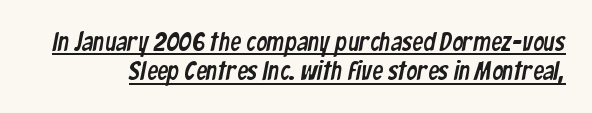
Q: Is the text underlined? A: Yes.
Q: Is the spacing between letters normal or unusually wide? A: Normal.
Q: Is the spacing between lines tight, normal or loose? A: Tight.
